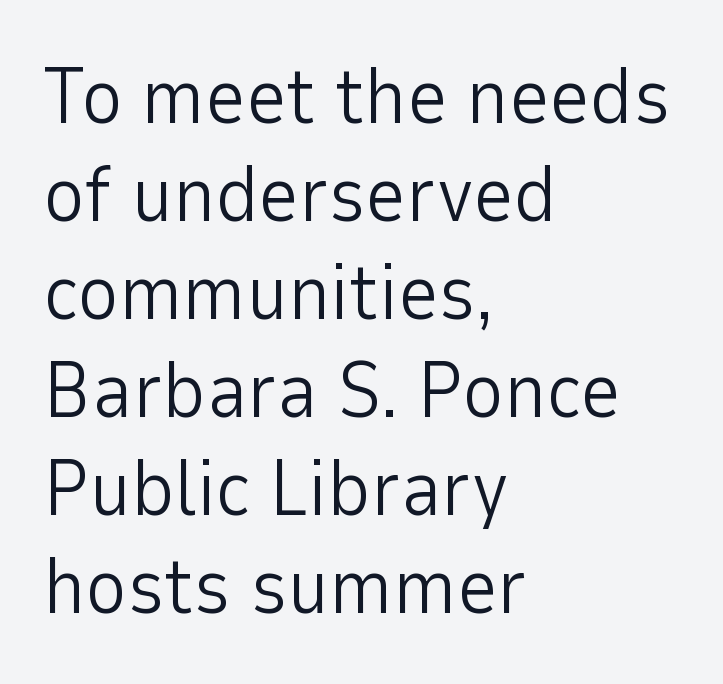
The image shows 79 px light sans-serif type, upright; set left-aligned, line spacing 1.24x, normal letter spacing, not underlined; low stroke contrast and a medium x-height.
